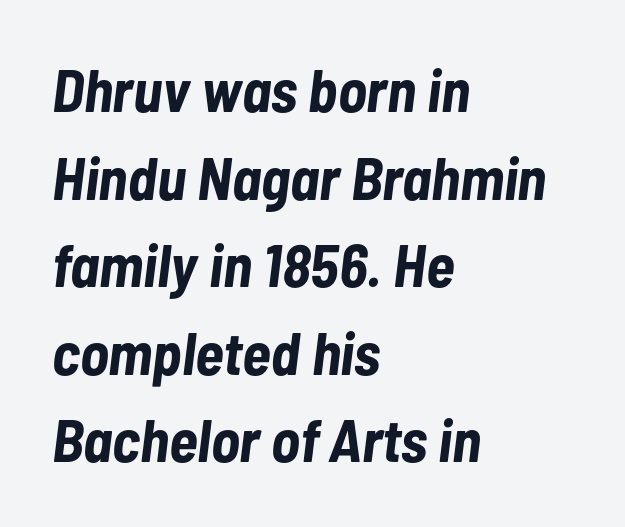
Q: Is the text bold? A: Yes.
Q: Is the text italic (slanted)? A: Yes, it leans right by about 7 degrees.
Q: Is the text underlined? A: No.
Q: How is the paragraph aligned? A: Left-aligned.
Q: Is the spacing between letters normal or unusually wide? A: Normal.
Q: Is the spacing between lines tight, normal or loose? A: Normal.
Q: Width (condensed, normal, or wide)? A: Condensed.
Q: Stroke contrast? A: Low.
Q: x-height? A: Medium.
Q: Monospaced? A: No.
